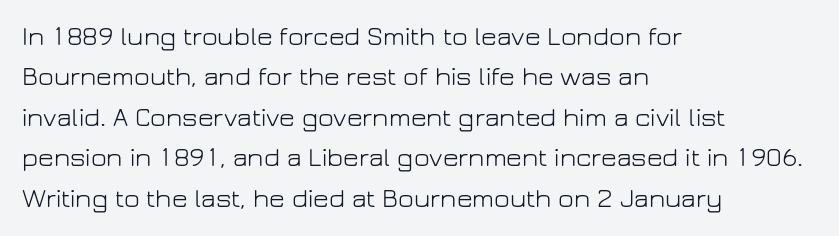
{"italic": "no", "bold": "no", "underline": "no", "align": "left", "line_spacing": "normal", "line_spacing_ratio": 1.5, "letter_spacing": "normal", "letter_spacing_em": 0.0, "glyph_px": 27}
